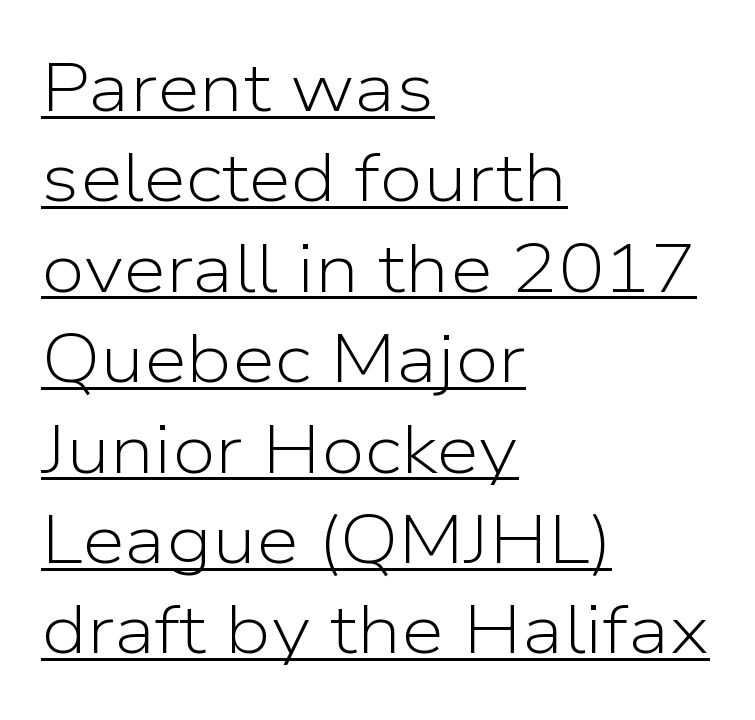
The font family rendered here belongs to the sans-serif group. These lines are rendered in a variable-pitch font. A typographer would call this underscored text. Alignment: flush left. There is no visible air inserted between adjacent glyphs. This sample keeps an unexceptional amount of space between lines.
